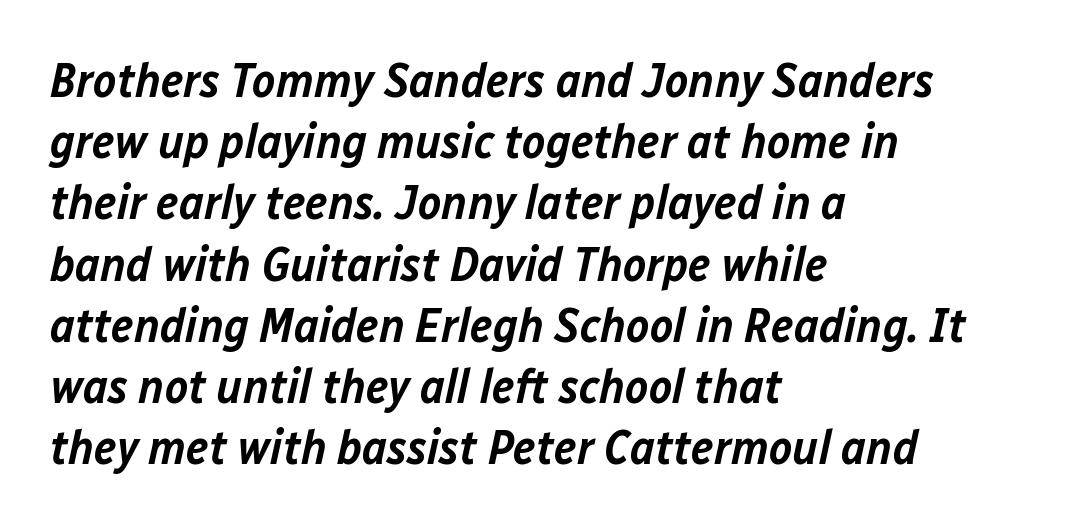
The image shows 49 px semibold type, italic (leaning right); set left-aligned, normal line spacing (1.25x), normal letter spacing, not underlined; low stroke contrast and a medium x-height.
